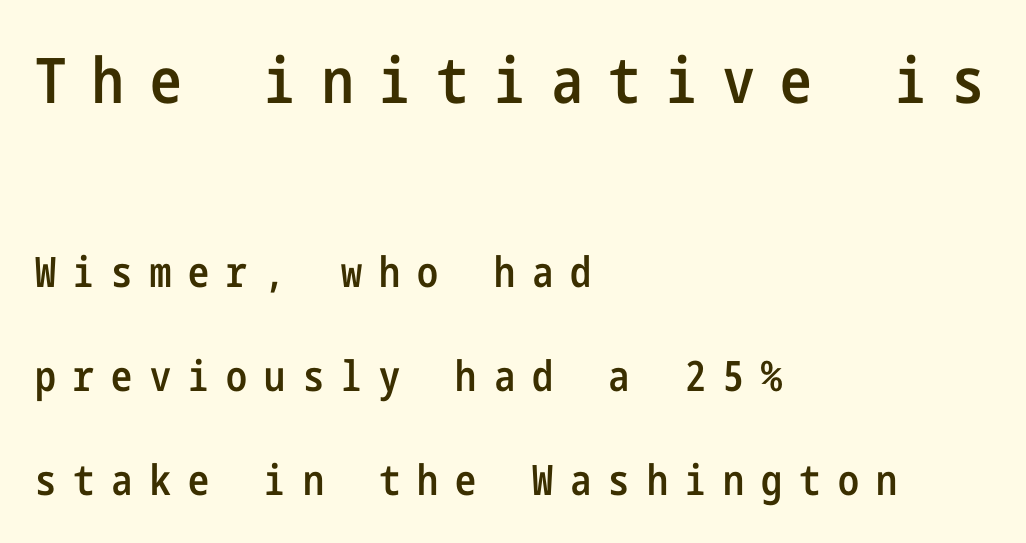
The specimen reads as upright at a glance. The passage shown has open, widely tracked lettering throughout. The passage is arranged the way most books set body copy — flush left. The face used here appears at its bigger size in the upper chunk.
